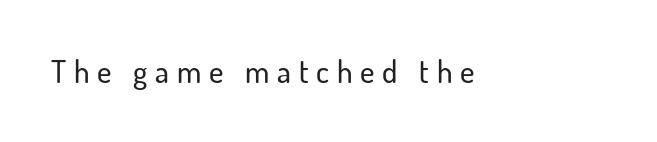
Spacing verdict: proportional, widths tailored to each character. These lines were composed using upright roman letters. Substantial extra tracking has been applied to these lines. Anything drawn beneath the words? Only blank space. This rendering employs a face without finishing strokes, i.e., a sans-serif.
